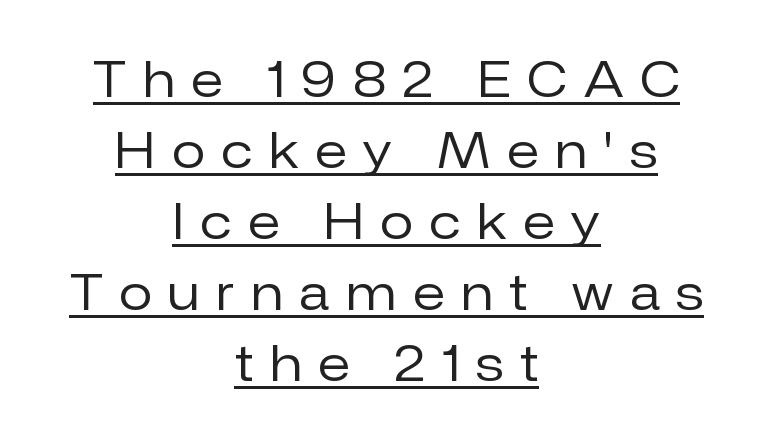
Think of a printed novel: that variable character pitch is what you see here. Counters stay open thanks to moderate or lighter strokes. Characters remain perfectly vertical along every line. Teacher's note: observe the equal gaps on both sides — that is centered alignment. This sample keeps an unexceptional amount of space between lines.
